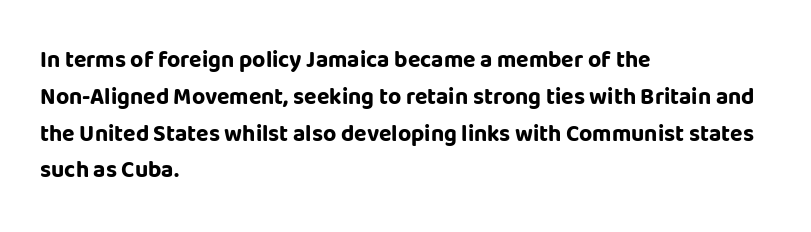
{"italic": "no", "bold": "yes", "underline": "no", "align": "left", "line_spacing": "normal", "line_spacing_ratio": 1.6, "letter_spacing": "normal", "letter_spacing_em": 0.0, "glyph_px": 23}
